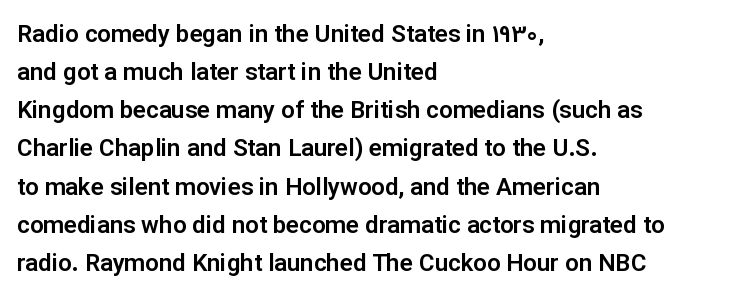
Q: Is the text italic (slanted)? A: No, it is upright.
Q: Is the text underlined? A: No.
Q: How is the paragraph aligned? A: Left-aligned.
Q: Is the spacing between letters normal or unusually wide? A: Normal.
Q: Is the spacing between lines tight, normal or loose? A: Normal.
